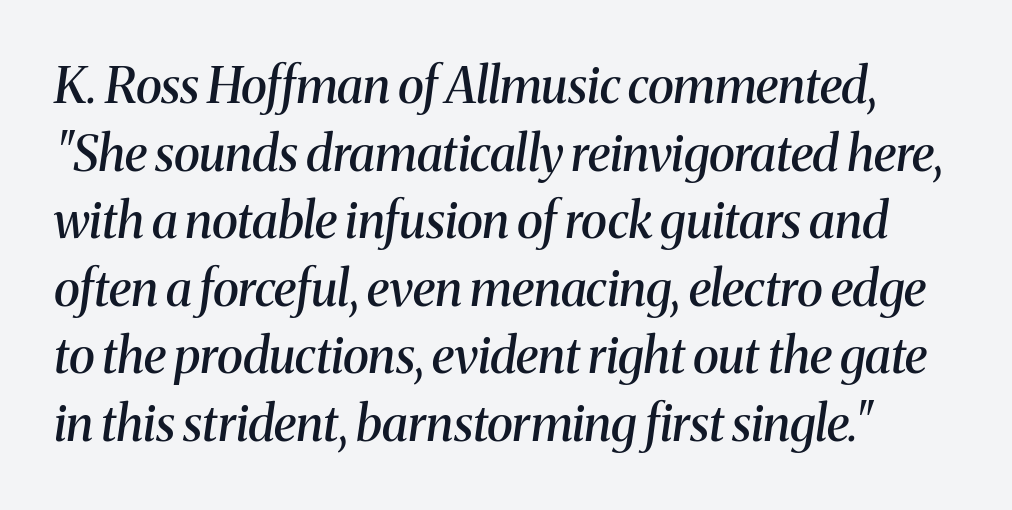
Q: Is the text bold? A: Semi-bold.
Q: Is the text italic (slanted)? A: Yes, it leans right by about 8 degrees.
Q: Is the typeface a serif or a sans-serif typeface? A: Serif.
Q: Is the text underlined? A: No.
Q: Is the spacing between letters normal or unusually wide? A: Normal.
Q: Is the spacing between lines tight, normal or loose? A: Normal.
Q: Width (condensed, normal, or wide)? A: Normal.
Q: Stroke contrast? A: Medium.
Q: x-height? A: Medium.
Q: Monospaced? A: No.
